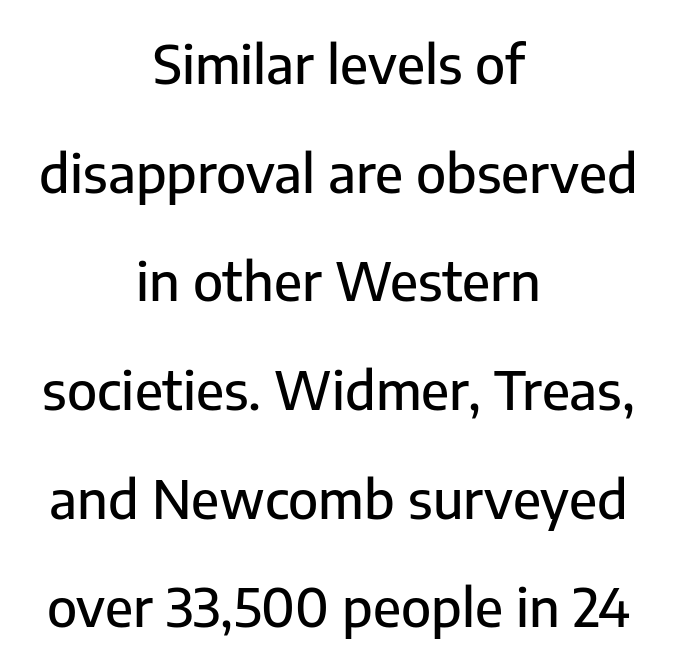
Nobody drew a line under any word here. Here the designer chose a conventional face with non-uniform glyph widths. Leftover space on each line is divided equally before and after the words. Regarding serifs, this sample does without them. Baseline-to-baseline distance is far greater than the letter height. Between one letter and the next there's only the usual sliver of space.
